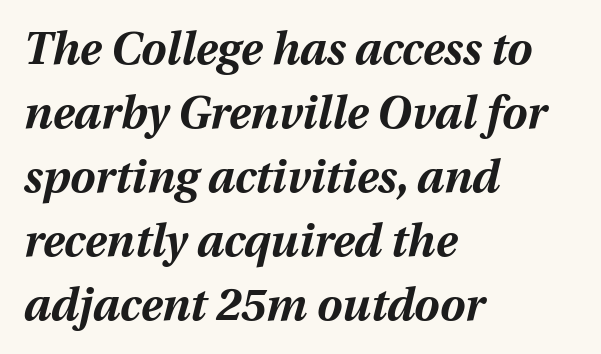
A typesetter would mark this as italic. The words here are not underlined. Glyph-to-glyph distance matches everyday printed text. Note the varied advance widths — an 'i' is clearly narrower than an 'm'. Leading: standard. Line beginnings align vertically; line endings do not.
